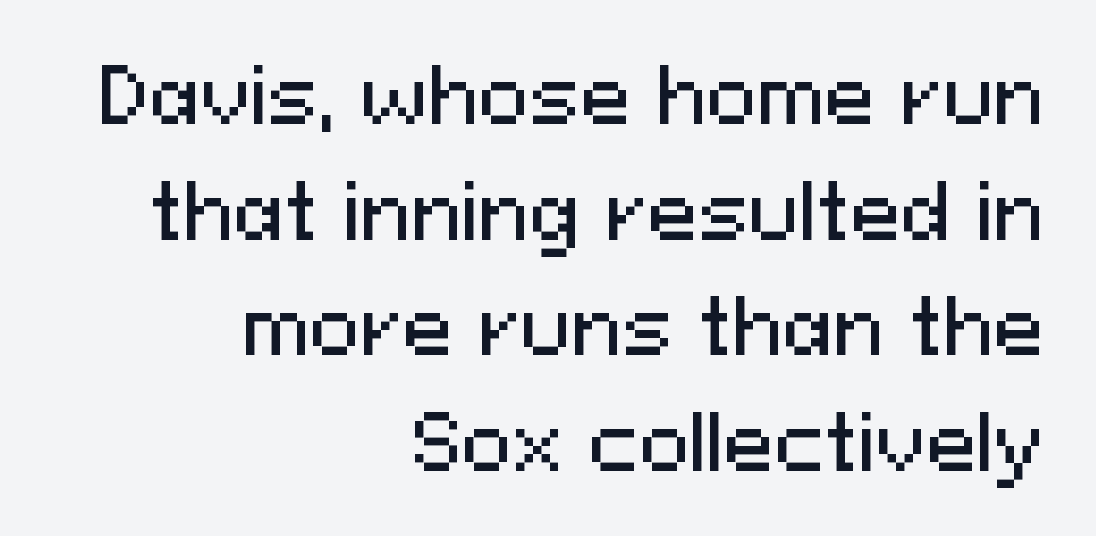
Q: Is the text italic (slanted)? A: No, it is upright.
Q: Is the typeface a serif or a sans-serif typeface? A: Sans-serif.
Q: Is the text underlined? A: No.
Q: How is the paragraph aligned? A: Right-aligned.
Q: Is the spacing between letters normal or unusually wide? A: Normal.
Q: Is the spacing between lines tight, normal or loose? A: Normal.
Q: Width (condensed, normal, or wide)? A: Normal.
Q: Stroke contrast? A: Medium.
Q: x-height? A: Medium.
Q: Monospaced? A: No.
